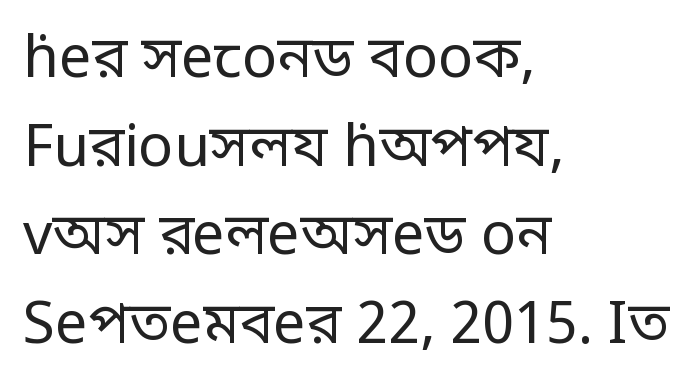
The rendering keeps characters at their native spacing. Check under the words: just untouched page. You can tell it's not italic because the verticals are truly vertical. Vertically, the passage feels balanced, rows spaced as you'd expect. Compared with a typical body face, this is equally light or lighter still. Line starts are locked; line ends wander.
